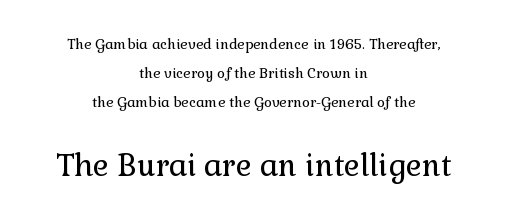
Q: Is the text bold? A: No.
Q: Is the text italic (slanted)? A: No, it is upright.
Q: Is the typeface a serif or a sans-serif typeface? A: Serif.
Q: Is the text underlined? A: No.
Q: How is the paragraph aligned? A: Centered.
Q: Is the spacing between letters normal or unusually wide? A: Normal.
Q: Is the spacing between lines tight, normal or loose? A: Loose.
Q: Which block of text is set in a larger size, the first (top) or the second (bottom)? A: The second (bottom) one.
Q: Width (condensed, normal, or wide)? A: Normal.
Q: x-height? A: Medium.
Q: Monospaced? A: No.
